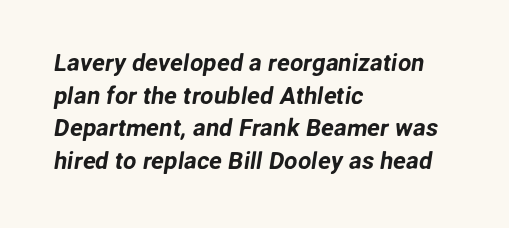
The image shows 24 px text type; set left-aligned, normal line spacing (1.36x), normal letter spacing, not underlined.
